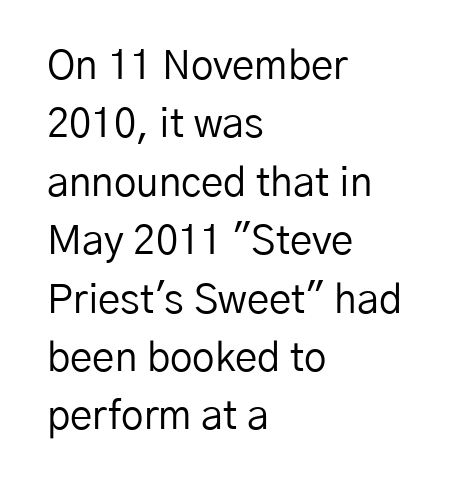
{"serif": "no", "italic": "no", "bold": "no", "weight": "regular", "width": "normal", "stroke_contrast": "low", "x_height": "medium", "monospaced": "no", "underline": "no", "align": "left", "line_spacing": "normal", "line_spacing_ratio": 1.46, "letter_spacing": "normal", "letter_spacing_em": 0.0, "glyph_px": 40}
